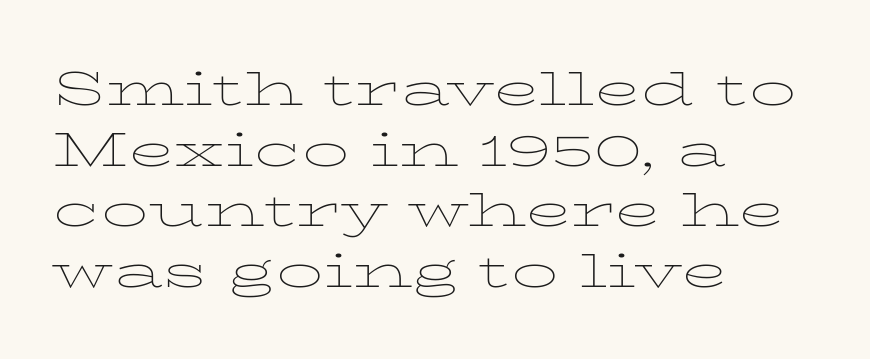
{"serif": "yes", "italic": "no", "bold": "no", "weight": "thin", "width": "wide", "stroke_contrast": "low", "x_height": "medium", "monospaced": "no", "underline": "no", "align": "left", "line_spacing": "normal", "line_spacing_ratio": 1.29, "letter_spacing": "normal", "letter_spacing_em": 0.0, "glyph_px": 47}
